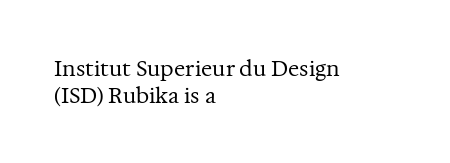
{"italic": "no", "bold": "no", "underline": "no", "align": "left", "line_spacing": "normal", "line_spacing_ratio": 1.27, "letter_spacing": "normal", "letter_spacing_em": 0.0, "glyph_px": 21}
